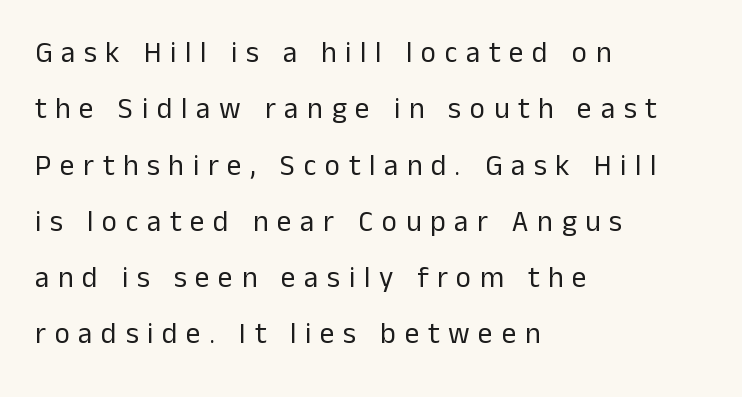
{"serif": "no", "italic": "no", "bold": "no", "weight": "regular", "width": "normal", "stroke_contrast": "low", "x_height": "medium", "monospaced": "no", "underline": "no", "align": "left", "line_spacing": "loose", "line_spacing_ratio": 1.94, "letter_spacing": "wide", "letter_spacing_em": 0.3, "glyph_px": 29}
